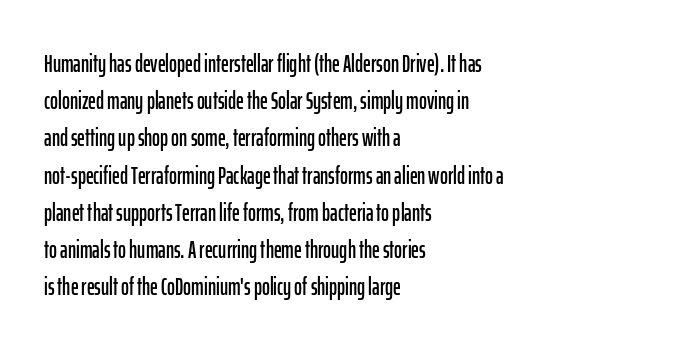
Q: Is the text italic (slanted)? A: No, it is upright.
Q: Is the text underlined? A: No.
Q: How is the paragraph aligned? A: Left-aligned.
Q: Is the spacing between letters normal or unusually wide? A: Normal.
Q: Is the spacing between lines tight, normal or loose? A: Normal.
